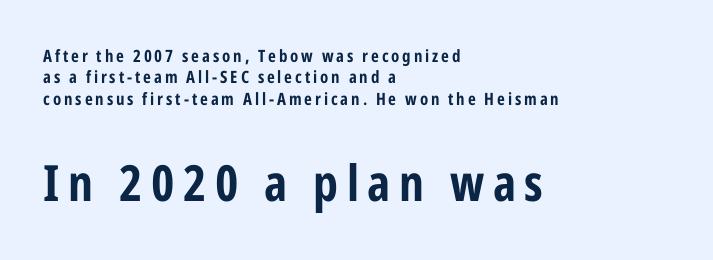
Q: Is the text bold? A: Yes.
Q: Is the text italic (slanted)? A: No, it is upright.
Q: Is the typeface a serif or a sans-serif typeface? A: Sans-serif.
Q: Is the text underlined? A: No.
Q: How is the paragraph aligned? A: Left-aligned.
Q: Is the spacing between lines tight, normal or loose? A: Normal.
Q: Which block of text is set in a larger size, the first (top) or the second (bottom)? A: The second (bottom) one.
Q: Width (condensed, normal, or wide)? A: Condensed.
Q: Stroke contrast? A: Low.
Q: x-height? A: Medium.
Q: Monospaced? A: No.
